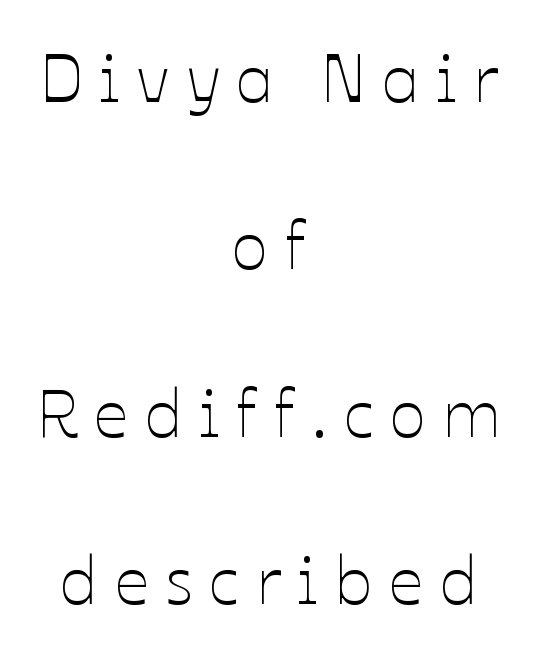
The image shows 68 px thin type, upright; set centered, loose line spacing (2.46x), unusually wide letter spacing (+0.24 em), not underlined; low stroke contrast and a medium x-height.
